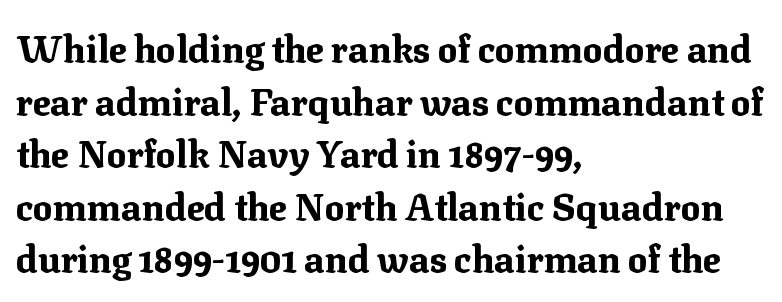
{"serif": "yes", "italic": "no", "bold": "yes", "weight": "bold", "width": "normal", "stroke_contrast": "medium", "x_height": "medium", "monospaced": "no", "underline": "no", "align": "left", "line_spacing": "normal", "line_spacing_ratio": 1.42, "letter_spacing": "normal", "letter_spacing_em": 0.0, "glyph_px": 37}
